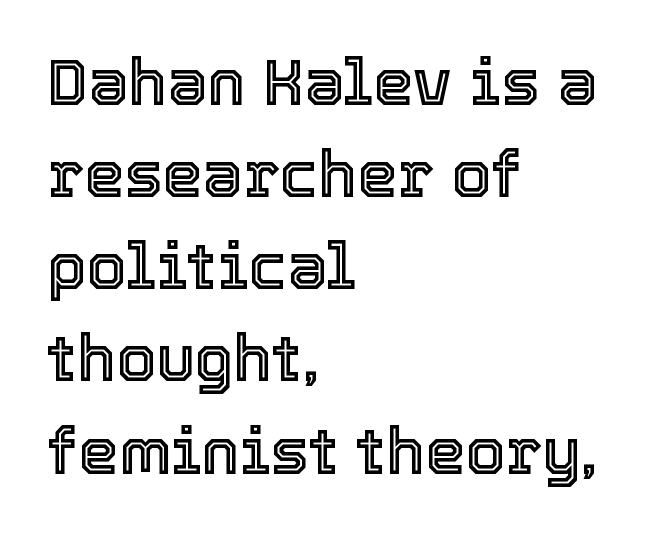
Vertical spacing — default. The rendering uses natural spacing where letterforms have individual widths. Each line starts at the same left margin while the right side varies. Characters remain perfectly vertical along every line. Underlining? Definitely not there.
